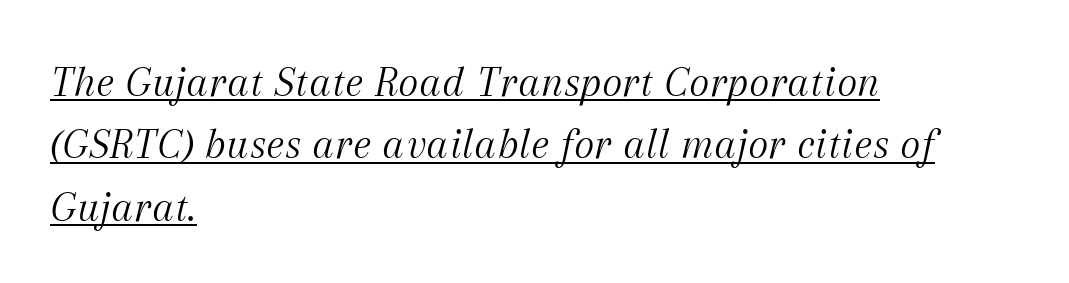
The image shows 44 px light serif type, italic (leaning right); set left-aligned, normal line spacing (1.42x), normal letter spacing, underlined; medium stroke contrast and a medium x-height.
